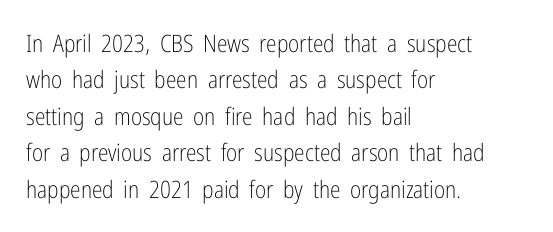
The image shows 24 px text type, upright; set left-aligned, normal line spacing (1.52x), normal letter spacing, not underlined.
